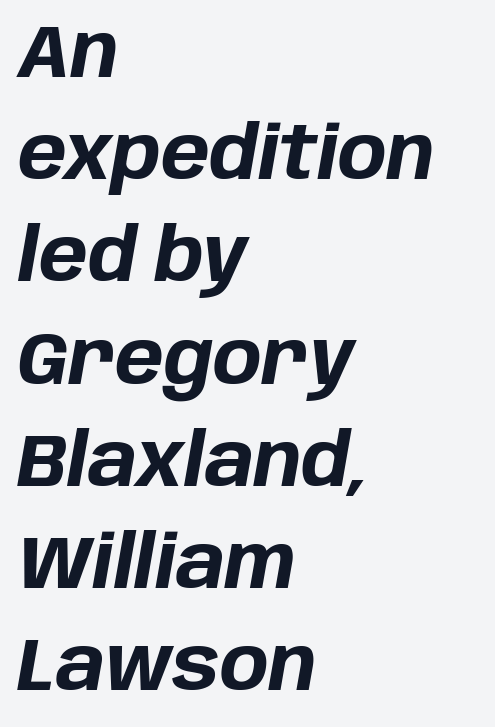
The image shows 73 px bold type, italic (leaning right); set left-aligned, normal line spacing (1.4x), normal letter spacing, not underlined; low stroke contrast and a large x-height.
